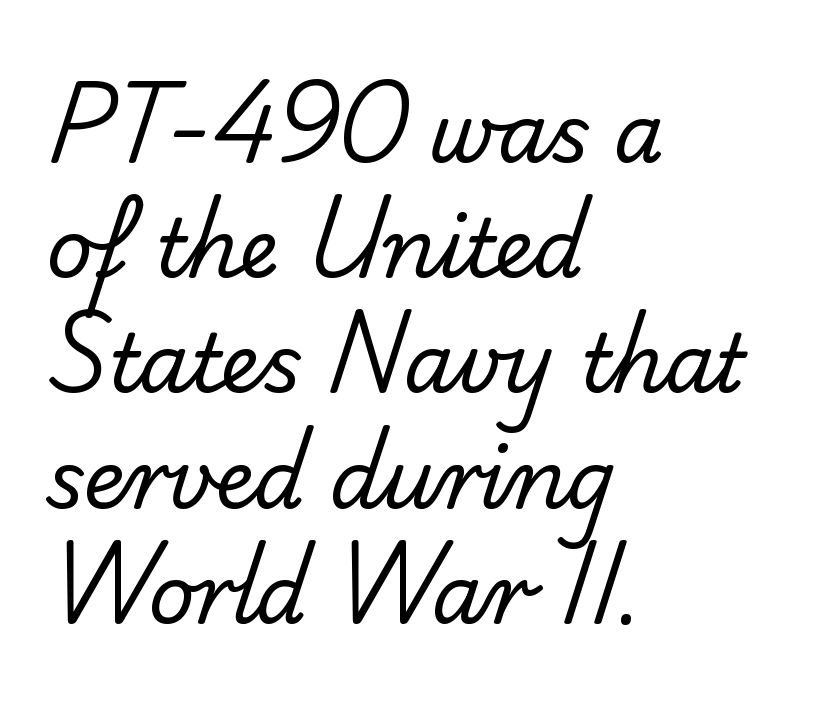
Q: Is the text bold? A: No.
Q: Is the typeface a serif or a sans-serif typeface? A: Sans-serif.
Q: Is the text underlined? A: No.
Q: How is the paragraph aligned? A: Left-aligned.
Q: Is the spacing between letters normal or unusually wide? A: Normal.
Q: Is the spacing between lines tight, normal or loose? A: Normal.
Q: Width (condensed, normal, or wide)? A: Normal.
Q: Stroke contrast? A: Low.
Q: x-height? A: Small.
Q: Monospaced? A: No.
